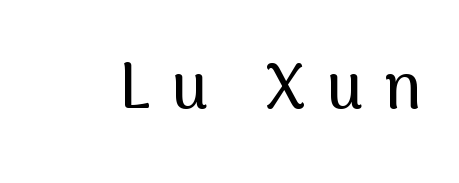
{"serif": "no", "italic": "no", "width": "normal", "stroke_contrast": "medium", "x_height": "medium", "monospaced": "no", "underline": "no", "letter_spacing": "wide", "letter_spacing_em": 0.32, "glyph_px": 65}
